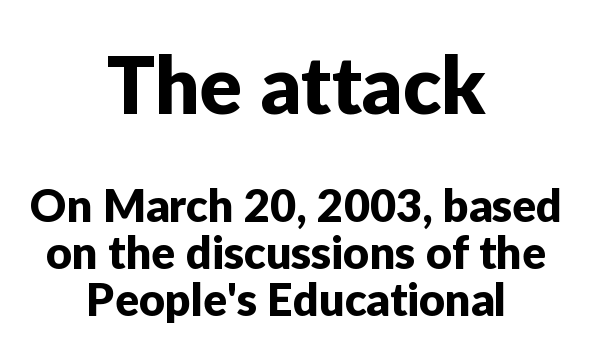
The image shows 79 px sans-serif type, upright; set centered, tight line spacing (1.04x), normal letter spacing, not underlined; the first (top) block is 1.76x larger; low stroke contrast and a medium x-height.
